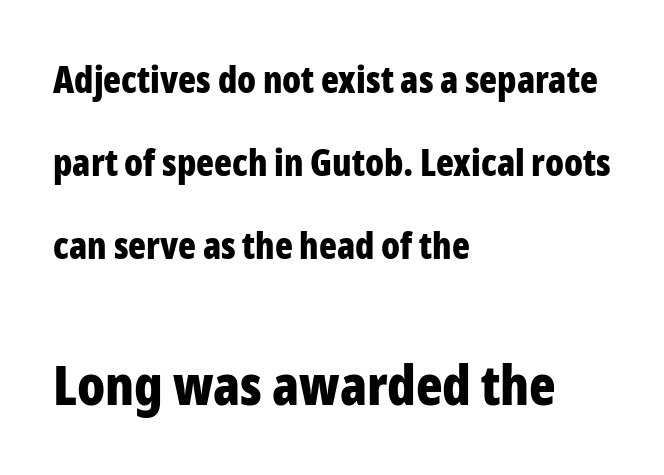
Q: Is the text bold? A: Yes.
Q: Is the text italic (slanted)? A: No, it is upright.
Q: Is the typeface a serif or a sans-serif typeface? A: Sans-serif.
Q: Is the text underlined? A: No.
Q: How is the paragraph aligned? A: Left-aligned.
Q: Is the spacing between letters normal or unusually wide? A: Normal.
Q: Is the spacing between lines tight, normal or loose? A: Loose.
Q: Which block of text is set in a larger size, the first (top) or the second (bottom)? A: The second (bottom) one.
Q: Width (condensed, normal, or wide)? A: Condensed.
Q: Stroke contrast? A: Low.
Q: x-height? A: Medium.
Q: Monospaced? A: No.
